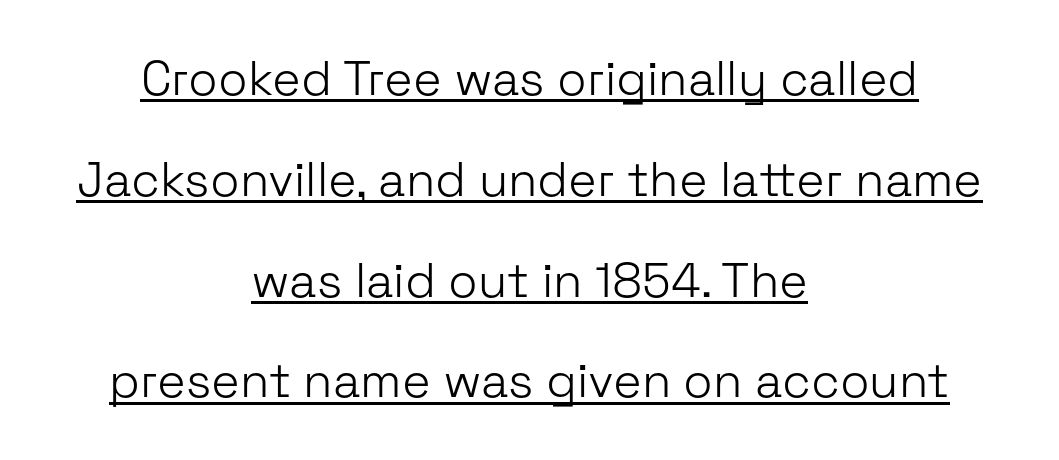
Q: Is the text bold? A: No.
Q: Is the text italic (slanted)? A: No, it is upright.
Q: Is the typeface a serif or a sans-serif typeface? A: Sans-serif.
Q: Is the text underlined? A: Yes.
Q: How is the paragraph aligned? A: Centered.
Q: Is the spacing between letters normal or unusually wide? A: Normal.
Q: Is the spacing between lines tight, normal or loose? A: Loose.
Q: Width (condensed, normal, or wide)? A: Normal.
Q: Stroke contrast? A: Low.
Q: x-height? A: Medium.
Q: Monospaced? A: No.
